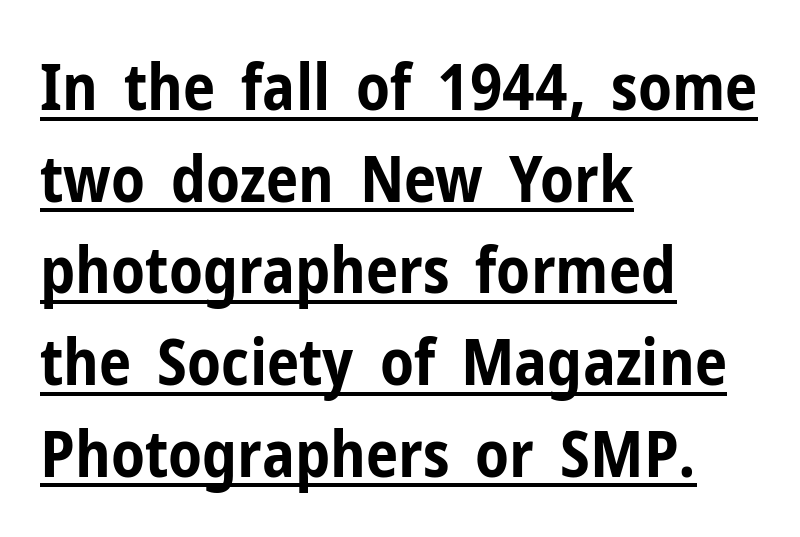
Each letter keeps its own natural width here, so spacing adapts to shape. Honestly, the underline is the first thing you notice here. Emphasis by weight is at full strength: bold. Teacher's note: observe the even left margin — that is flush-left alignment.
